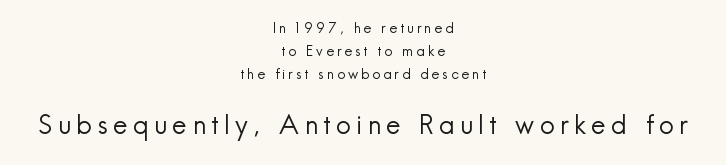
Q: Is the text bold? A: No.
Q: Is the text italic (slanted)? A: No, it is upright.
Q: Is the text underlined? A: No.
Q: How is the paragraph aligned? A: Centered.
Q: Is the spacing between letters normal or unusually wide? A: Unusually wide.
Q: Is the spacing between lines tight, normal or loose? A: Normal.
Q: Which block of text is set in a larger size, the first (top) or the second (bottom)? A: The second (bottom) one.
